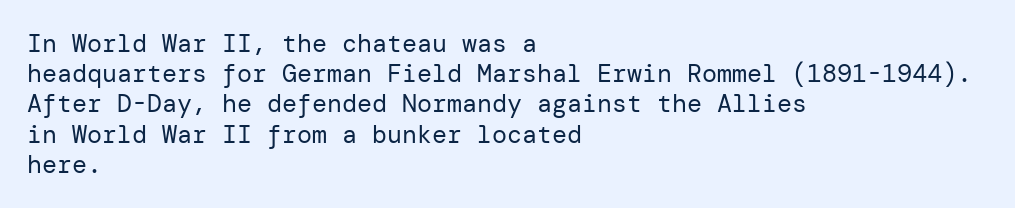
The image shows 25 px text type, upright; set left-aligned, line spacing 1.21x, normal letter spacing, not underlined.
